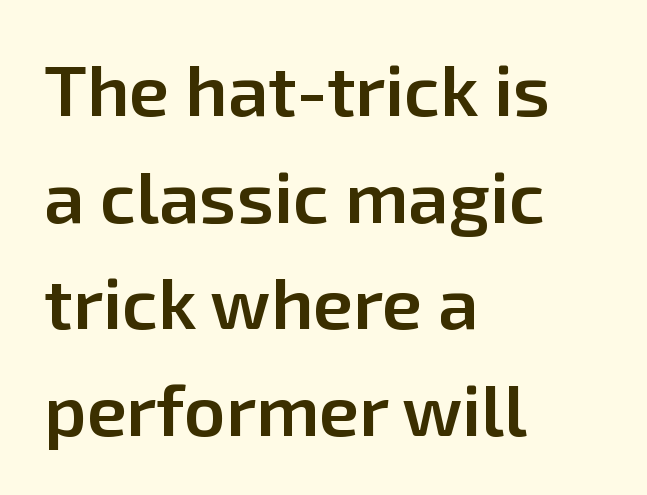
The image shows 72 px semibold sans-serif type, upright; set left-aligned, normal line spacing (1.48x), normal letter spacing, not underlined; low stroke contrast and a medium x-height.
